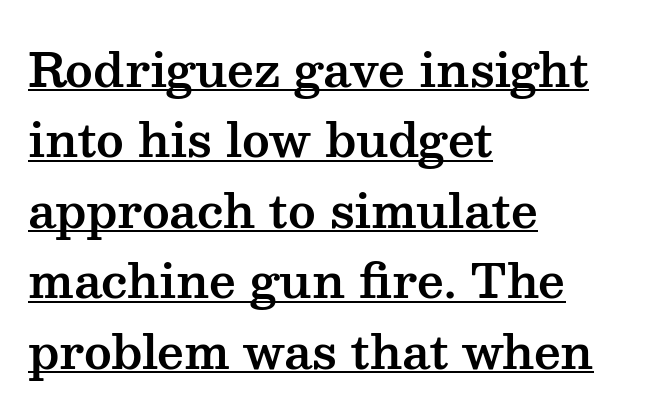
{"serif": "yes", "italic": "no", "width": "wide", "stroke_contrast": "medium", "x_height": "medium", "monospaced": "no", "underline": "yes", "align": "left", "line_spacing": "normal", "line_spacing_ratio": 1.5, "letter_spacing": "normal", "letter_spacing_em": 0.0, "glyph_px": 47}
